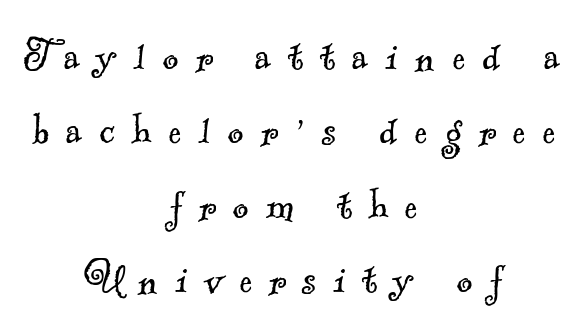
The image shows 49 px light serif type; set centered, normal line spacing (1.52x), unusually wide letter spacing (+0.35 em), not underlined; a small x-height.
